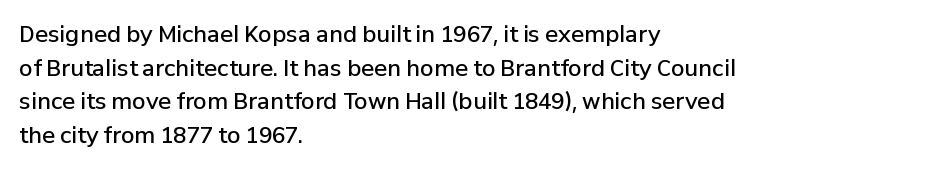
Q: Is the text bold? A: Semi-bold.
Q: Is the text italic (slanted)? A: No, it is upright.
Q: Is the text underlined? A: No.
Q: How is the paragraph aligned? A: Left-aligned.
Q: Is the spacing between letters normal or unusually wide? A: Normal.
Q: Is the spacing between lines tight, normal or loose? A: Normal.
